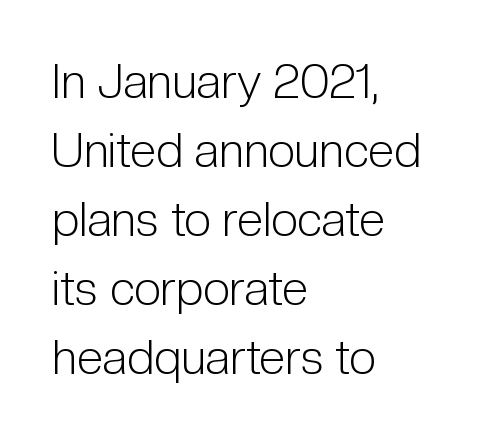
Q: Is the text bold? A: No.
Q: Is the text italic (slanted)? A: No, it is upright.
Q: Is the typeface a serif or a sans-serif typeface? A: Sans-serif.
Q: Is the text underlined? A: No.
Q: How is the paragraph aligned? A: Left-aligned.
Q: Is the spacing between letters normal or unusually wide? A: Normal.
Q: Is the spacing between lines tight, normal or loose? A: Normal.
Q: Width (condensed, normal, or wide)? A: Condensed.
Q: Stroke contrast? A: Low.
Q: x-height? A: Medium.
Q: Monospaced? A: No.
